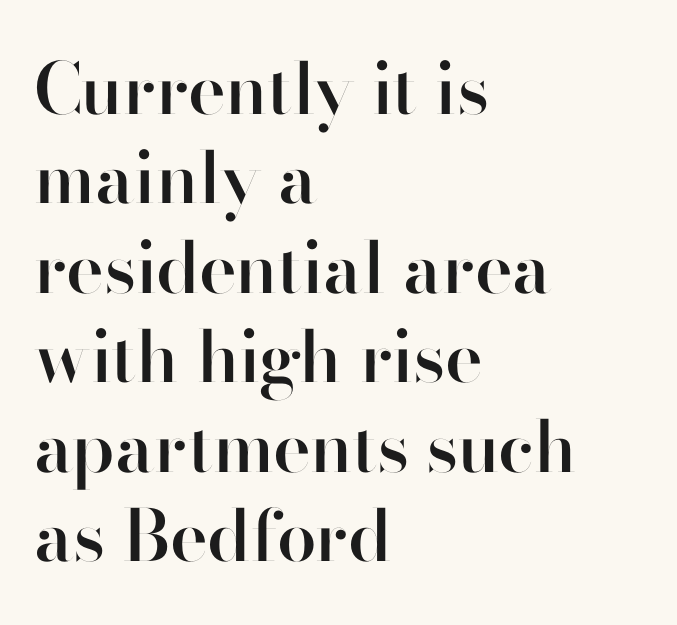
{"serif": "no", "italic": "no", "bold": "semi", "weight": "semibold", "width": "normal", "stroke_contrast": "high", "x_height": "small", "monospaced": "no", "underline": "no", "align": "left", "line_spacing": "normal", "line_spacing_ratio": 1.26, "letter_spacing": "normal", "letter_spacing_em": 0.0, "glyph_px": 71}
